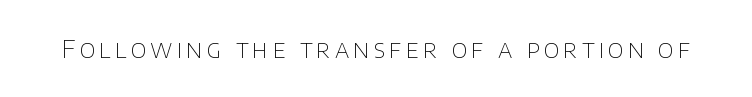
Only glyphs here, with clear space below each row. Posture: upright roman. The font is comparable to plain body text, perhaps lighter.
